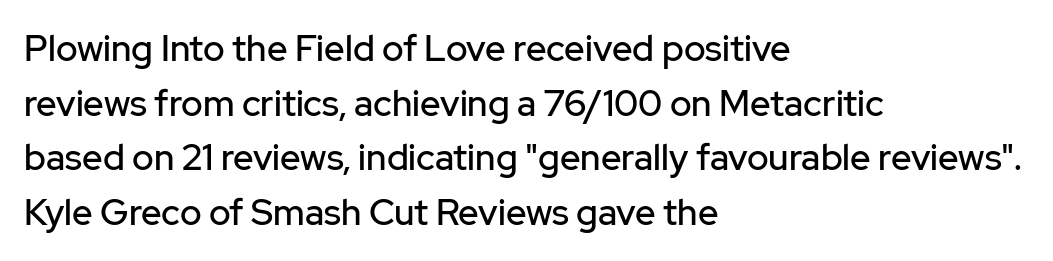
The image shows 36 px sans-serif type, upright; set left-aligned, normal line spacing (1.52x), normal letter spacing, not underlined; low stroke contrast and a medium x-height.
